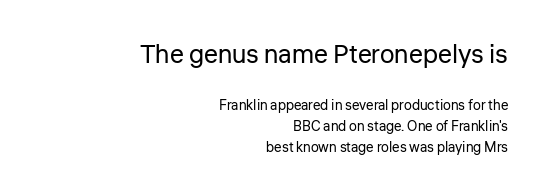
The image shows 26 px text type, upright; set right-aligned, normal line spacing (1.48x), normal letter spacing, not underlined; the first (top) block is 1.86x larger.
